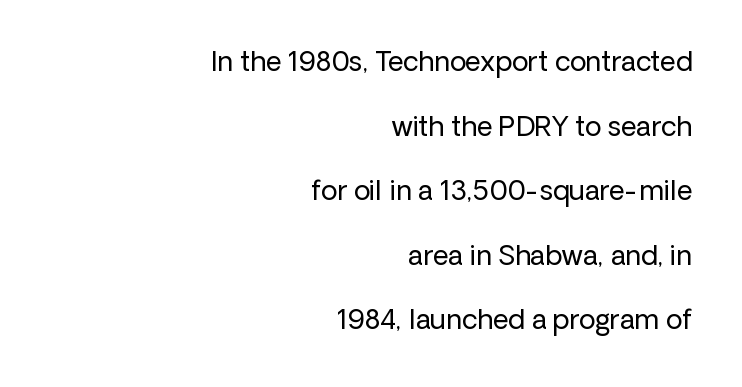
{"italic": "no", "bold": "no", "underline": "no", "align": "right", "line_spacing": "loose", "line_spacing_ratio": 2.39, "letter_spacing": "normal", "letter_spacing_em": 0.0, "glyph_px": 27}
